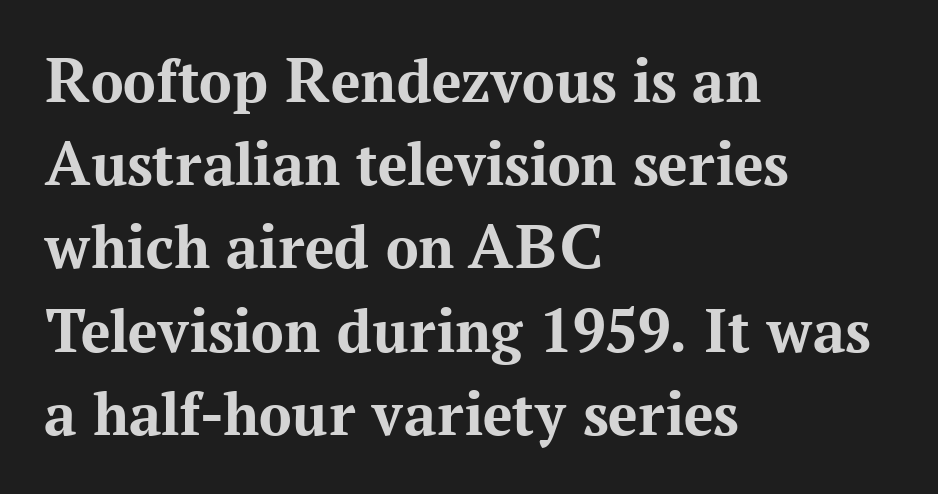
The horizontal fit of the characters is conventional and even. Characters remain perfectly vertical along every line. The type family on display is of the serif kind. These lines are set flush left with a ragged right edge.
